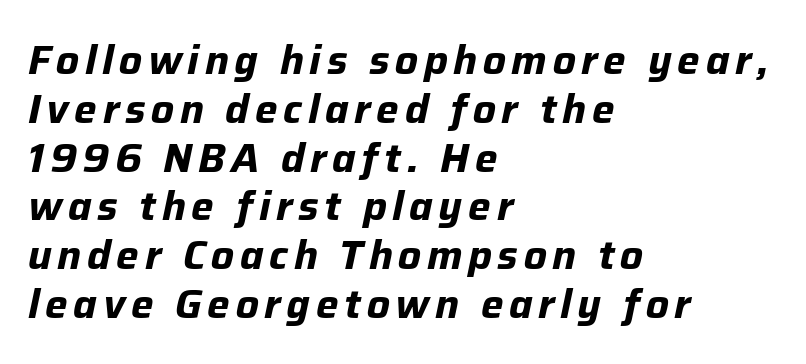
These lines carry a lot of weight — the face is fully bold. Looks like regular typesetting: each glyph gets only the width it needs. Is the type slanted? Yes — the strokes lean at a clear angle. The setting favours the left margin, as ordinary paragraphs usually do. Unmarked baselines from the first word to the last.
